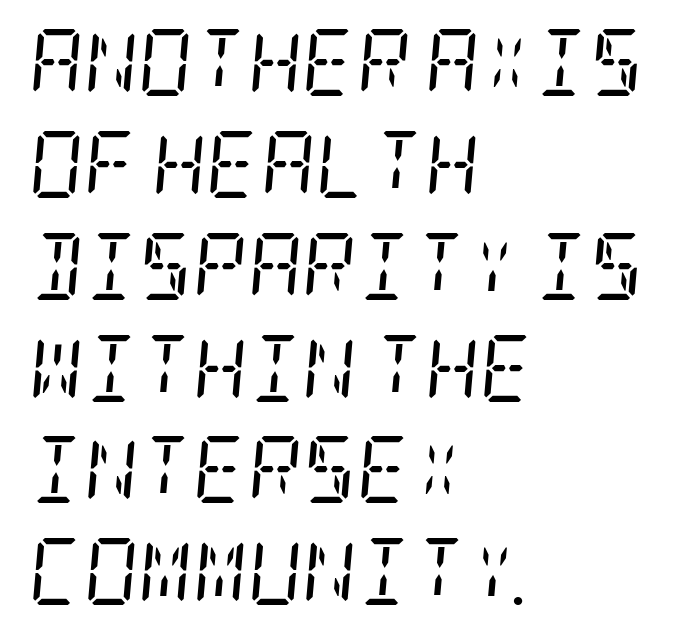
Q: Is the text bold? A: No.
Q: Is the text italic (slanted)? A: Yes, it leans right by about 5 degrees.
Q: Is the typeface a serif or a sans-serif typeface? A: Serif.
Q: Is the text underlined? A: No.
Q: How is the paragraph aligned? A: Left-aligned.
Q: Is the spacing between letters normal or unusually wide? A: Normal.
Q: Is the spacing between lines tight, normal or loose? A: Normal.
Q: Width (condensed, normal, or wide)? A: Condensed.
Q: Stroke contrast? A: Low.
Q: x-height? A: Large.
